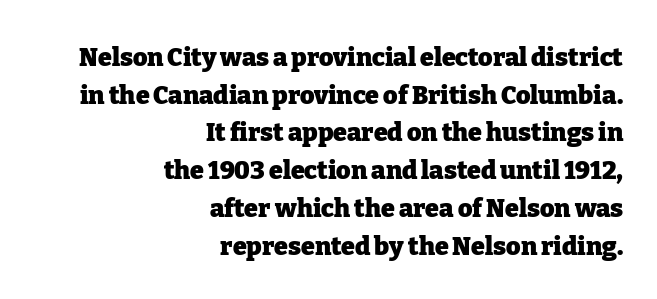
Casual observation: everything's shoved over to the right. A clean baseline with only descenders dipping below it. Regular leading. Bold? Absolutely — the strokes are thick and heavy.
